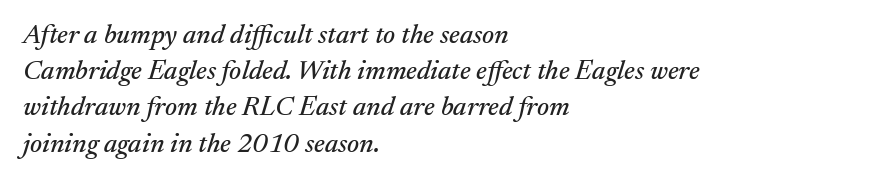
{"italic": "yes", "lean": "right", "slant_degrees": 17, "underline": "no", "align": "left", "line_spacing": "normal", "line_spacing_ratio": 1.34, "letter_spacing": "normal", "letter_spacing_em": 0.0, "glyph_px": 27}
